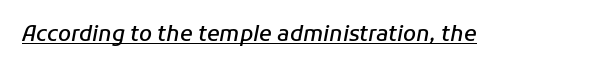
Q: Is the text bold? A: Semi-bold.
Q: Is the text italic (slanted)? A: Yes, it leans right by about 11 degrees.
Q: Is the text underlined? A: Yes.
Q: Is the spacing between letters normal or unusually wide? A: Normal.
